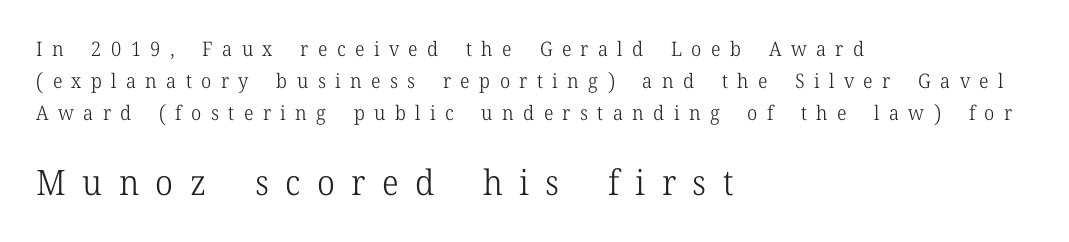
Q: Is the text bold? A: No.
Q: Is the text italic (slanted)? A: No, it is upright.
Q: Is the typeface a serif or a sans-serif typeface? A: Serif.
Q: Is the text underlined? A: No.
Q: How is the paragraph aligned? A: Left-aligned.
Q: Is the spacing between letters normal or unusually wide? A: Unusually wide.
Q: Is the spacing between lines tight, normal or loose? A: Normal.
Q: Which block of text is set in a larger size, the first (top) or the second (bottom)? A: The second (bottom) one.
Q: Width (condensed, normal, or wide)? A: Normal.
Q: Stroke contrast? A: Low.
Q: x-height? A: Medium.
Q: Monospaced? A: No.
